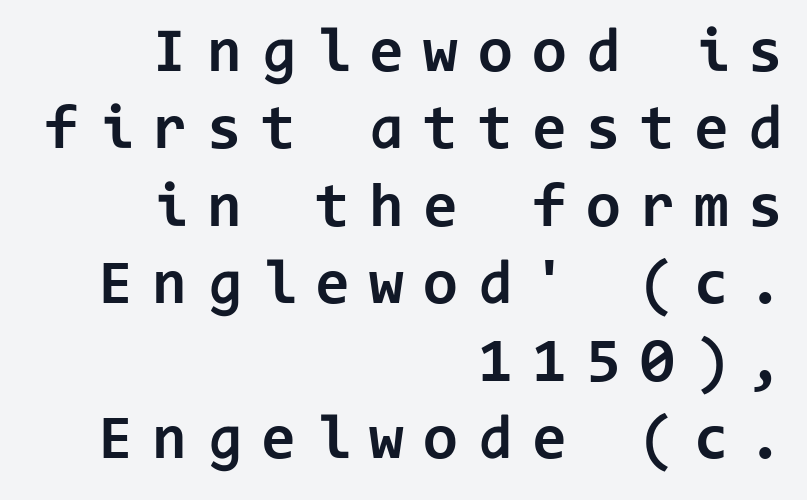
The image shows 63 px bold sans-serif type, upright, monospaced; set right-aligned, line spacing 1.23x, unusually wide letter spacing (+0.31 em), not underlined; low stroke contrast and a medium x-height.
